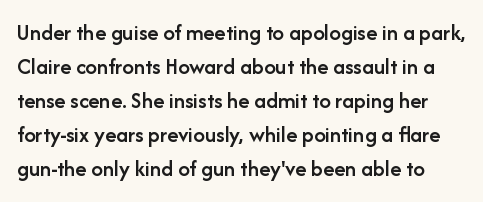
Moderately thickened strokes mark this as semibold type. The line-height multiplier appears to be the usual default. Look at the tracking — it's just the regular setting, nothing added. Unmarked baselines from the first word to the last. In terms of posture, this sample is upright.
